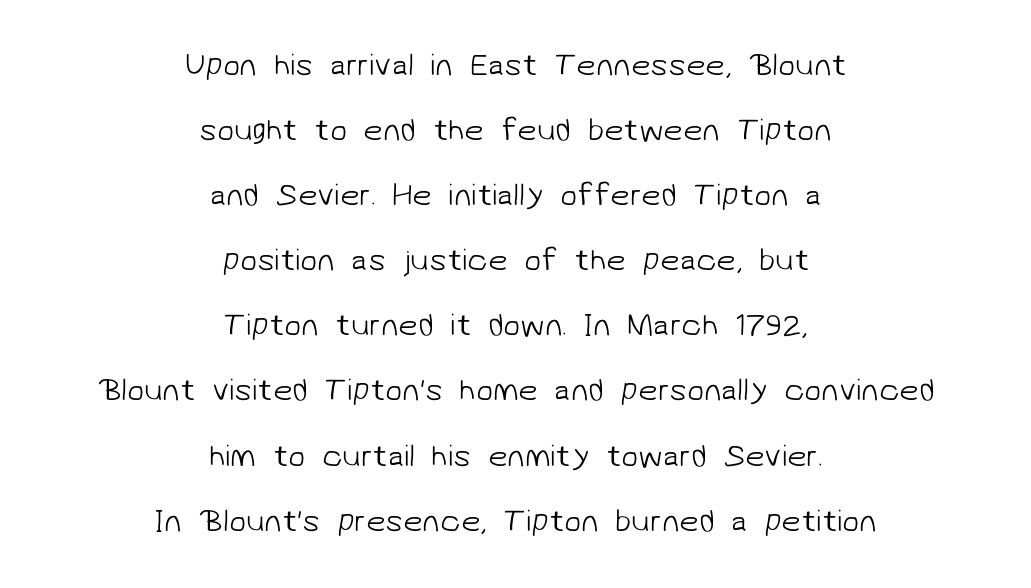
Stroke thickness stays within the range of a standard reading face or lighter. Honestly, there is no underline to notice here at all. The compositor balanced each line on the midline. Looks like regular typesetting: each glyph gets only the width it needs. The lines are spread far apart with generous leading. Each letter's strokes conclude bluntly, with no projecting serifs.
